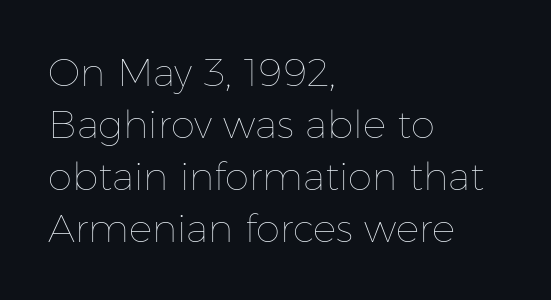
Q: Is the text bold? A: No.
Q: Is the text italic (slanted)? A: No, it is upright.
Q: Is the text underlined? A: No.
Q: How is the paragraph aligned? A: Left-aligned.
Q: Is the spacing between letters normal or unusually wide? A: Normal.
Q: Is the spacing between lines tight, normal or loose? A: Normal.
Q: Width (condensed, normal, or wide)? A: Normal.
Q: Stroke contrast? A: Low.
Q: x-height? A: Medium.
Q: Monospaced? A: No.
